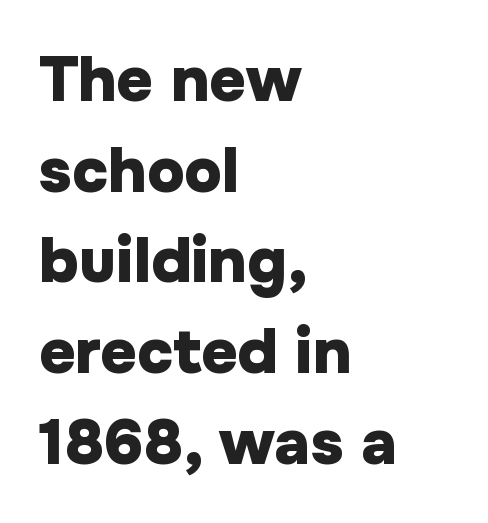
Q: Is the text bold? A: Yes.
Q: Is the text italic (slanted)? A: No, it is upright.
Q: Is the typeface a serif or a sans-serif typeface? A: Sans-serif.
Q: Is the text underlined? A: No.
Q: How is the paragraph aligned? A: Left-aligned.
Q: Is the spacing between letters normal or unusually wide? A: Normal.
Q: Is the spacing between lines tight, normal or loose? A: Normal.
Q: Width (condensed, normal, or wide)? A: Normal.
Q: Stroke contrast? A: Low.
Q: x-height? A: Medium.
Q: Monospaced? A: No.
